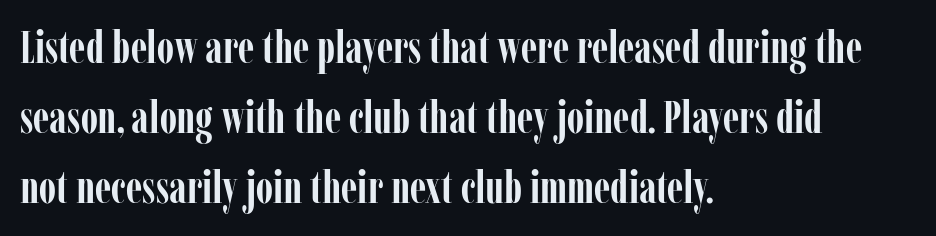
The passage shown is typed in a proportional face where columns would drift. Stroke terminals: seriffed. The letters are bold, with thick, heavy strokes. Notice how descenders clear the ascenders below comfortably — that's standard leading. Between one letter and the next there's only the usual sliver of space.
